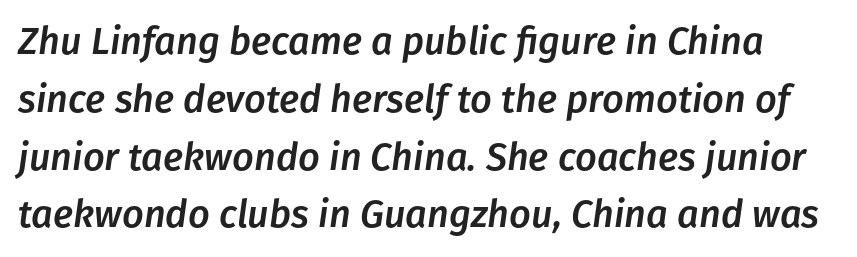
The image shows 38 px text type, italic (leaning right); set normal line spacing (1.52x), normal letter spacing, not underlined; low stroke contrast and a medium x-height.
